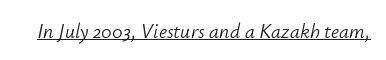
Is the type slanted? Yes — the strokes lean at a clear angle. Students, observe the line beneath the letters — that is underlining. Standard letterfit; no display-style spreading of the glyphs. Stems and bowls with no extra thickness — not bold.
